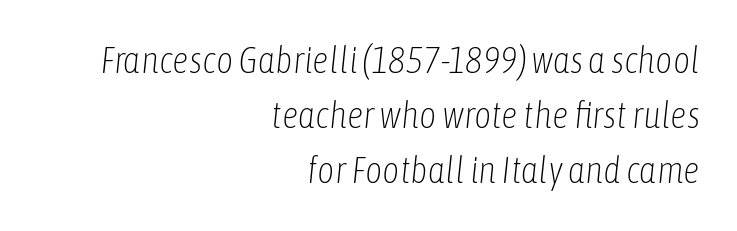
{"italic": "yes", "lean": "right", "slant_degrees": 6, "bold": "no", "weight": "light", "width": "condensed", "stroke_contrast": "low", "x_height": "medium", "monospaced": "no", "underline": "no", "align": "right", "line_spacing": "normal", "line_spacing_ratio": 1.49, "letter_spacing": "normal", "letter_spacing_em": 0.0, "glyph_px": 37}
